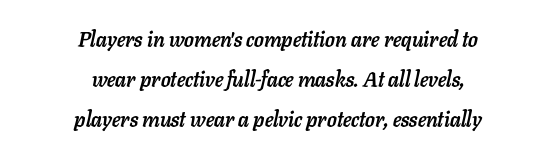
Q: Is the text bold? A: Yes.
Q: Is the text italic (slanted)? A: Yes, it leans right by about 11 degrees.
Q: Is the text underlined? A: No.
Q: How is the paragraph aligned? A: Centered.
Q: Is the spacing between letters normal or unusually wide? A: Normal.
Q: Is the spacing between lines tight, normal or loose? A: Loose.
